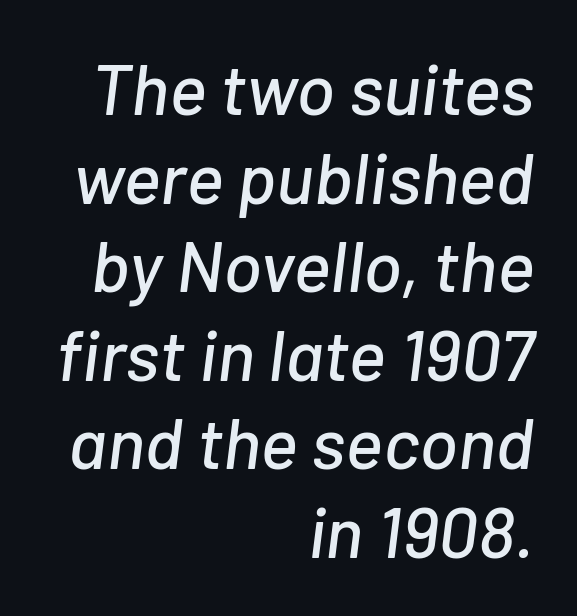
{"italic": "yes", "lean": "right", "slant_degrees": 7, "width": "normal", "stroke_contrast": "low", "x_height": "medium", "monospaced": "no", "underline": "no", "align": "right", "line_spacing_ratio": 1.23, "letter_spacing": "normal", "letter_spacing_em": 0.0, "glyph_px": 72}
